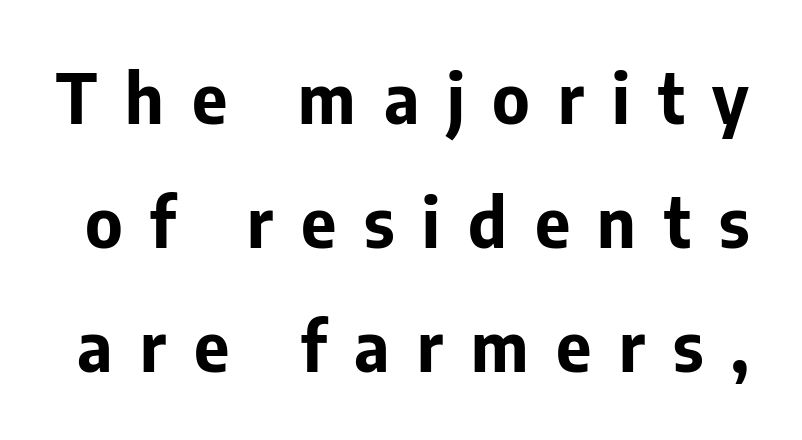
Q: Is the text bold? A: Yes.
Q: Is the text italic (slanted)? A: No, it is upright.
Q: Is the typeface a serif or a sans-serif typeface? A: Sans-serif.
Q: Is the text underlined? A: No.
Q: Is the spacing between letters normal or unusually wide? A: Unusually wide.
Q: Width (condensed, normal, or wide)? A: Normal.
Q: Stroke contrast? A: Low.
Q: x-height? A: Medium.
Q: Monospaced? A: No.
